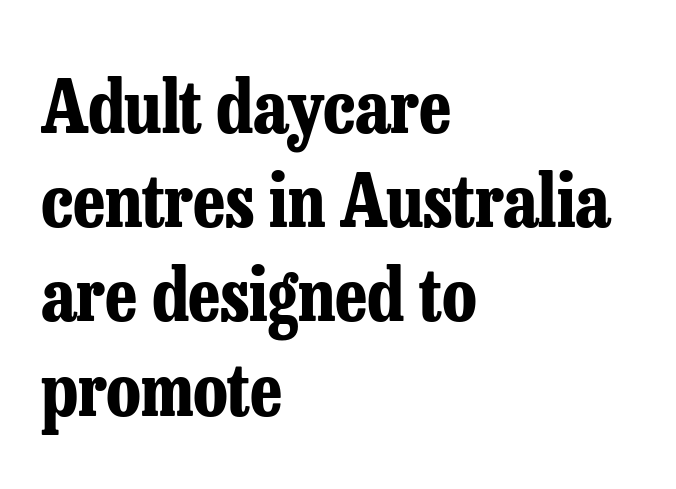
The image shows 73 px bold, condensed serif type, upright; set left-aligned, normal line spacing (1.29x), normal letter spacing, not underlined; low stroke contrast and a medium x-height.
